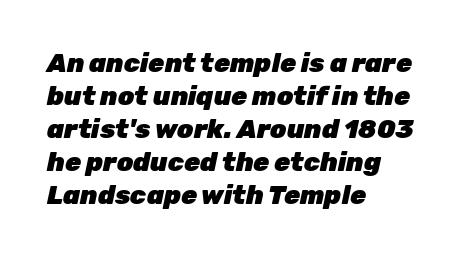
Q: Is the text bold? A: Yes.
Q: Is the text italic (slanted)? A: Yes, it leans right by about 12 degrees.
Q: Is the text underlined? A: No.
Q: How is the paragraph aligned? A: Left-aligned.
Q: Is the spacing between letters normal or unusually wide? A: Normal.
Q: Is the spacing between lines tight, normal or loose? A: Normal.
